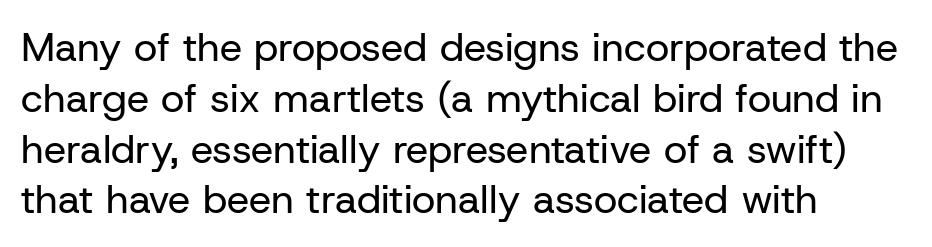
{"serif": "no", "italic": "no", "bold": "no", "weight": "regular", "width": "normal", "stroke_contrast": "low", "x_height": "medium", "monospaced": "no", "underline": "no", "align": "left", "line_spacing": "normal", "line_spacing_ratio": 1.27, "letter_spacing": "normal", "letter_spacing_em": 0.0, "glyph_px": 40}
